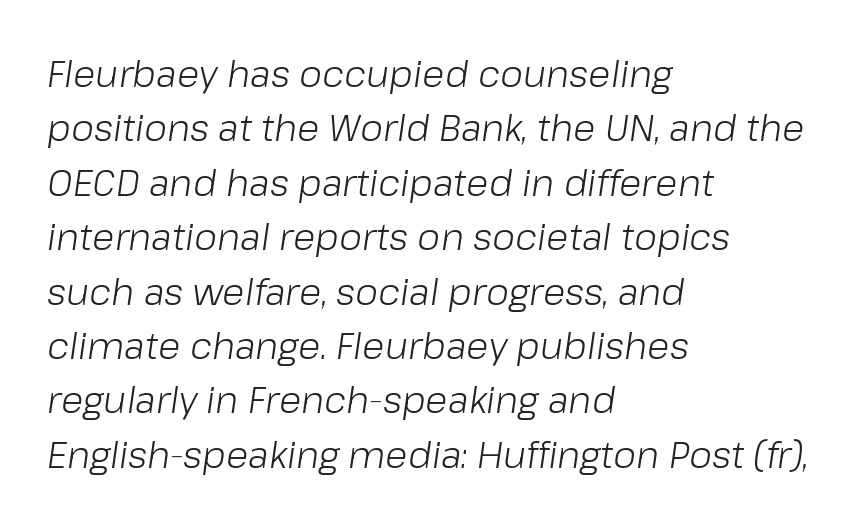
The image shows 37 px light type, italic (leaning right); set left-aligned, normal line spacing (1.47x), normal letter spacing, not underlined; low stroke contrast and a medium x-height.
